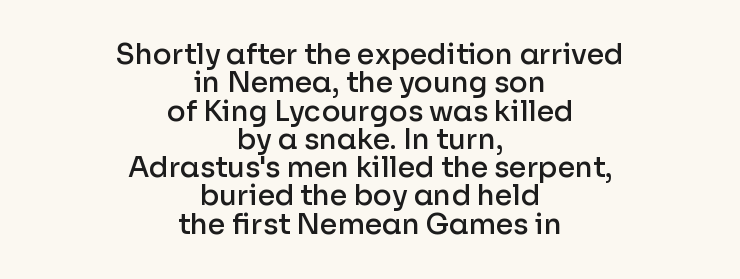
Q: Is the text bold? A: Semi-bold.
Q: Is the text italic (slanted)? A: No, it is upright.
Q: Is the typeface a serif or a sans-serif typeface? A: Sans-serif.
Q: Is the text underlined? A: No.
Q: How is the paragraph aligned? A: Centered.
Q: Is the spacing between letters normal or unusually wide? A: Normal.
Q: Is the spacing between lines tight, normal or loose? A: Tight.
Q: Width (condensed, normal, or wide)? A: Normal.
Q: Stroke contrast? A: Low.
Q: x-height? A: Medium.
Q: Monospaced? A: No.
